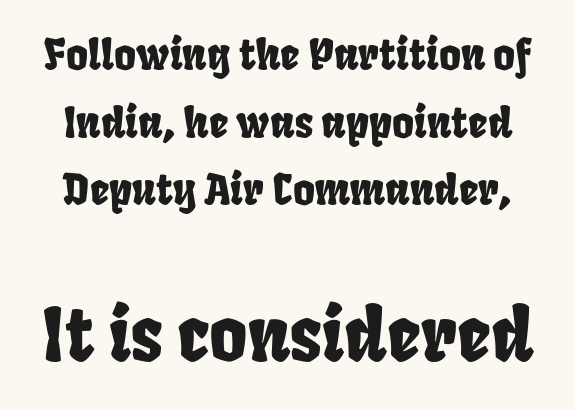
Q: Is the typeface a serif or a sans-serif typeface? A: Sans-serif.
Q: Is the text underlined? A: No.
Q: Is the spacing between letters normal or unusually wide? A: Normal.
Q: Is the spacing between lines tight, normal or loose? A: Normal.
Q: Which block of text is set in a larger size, the first (top) or the second (bottom)? A: The second (bottom) one.
Q: Width (condensed, normal, or wide)? A: Condensed.
Q: Stroke contrast? A: Low.
Q: x-height? A: Large.
Q: Monospaced? A: No.
